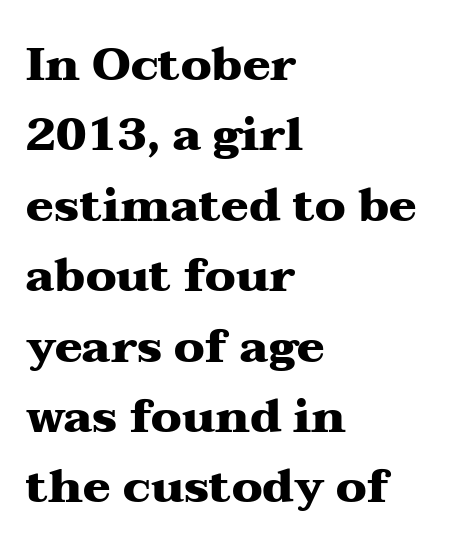
The image shows 46 px heavy, wide serif type, upright; set left-aligned, normal line spacing (1.53x), normal letter spacing, not underlined; medium stroke contrast and a medium x-height.
